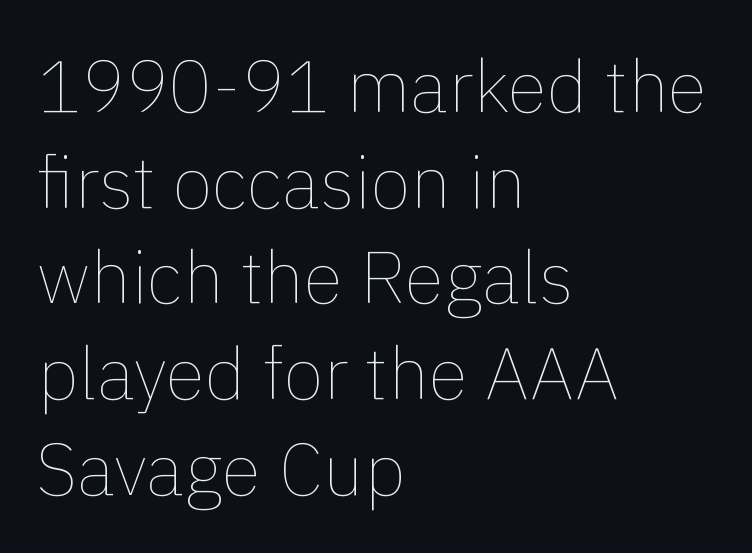
The image shows 73 px thin type, upright; set left-aligned, normal line spacing (1.31x), normal letter spacing, not underlined; a medium x-height.
